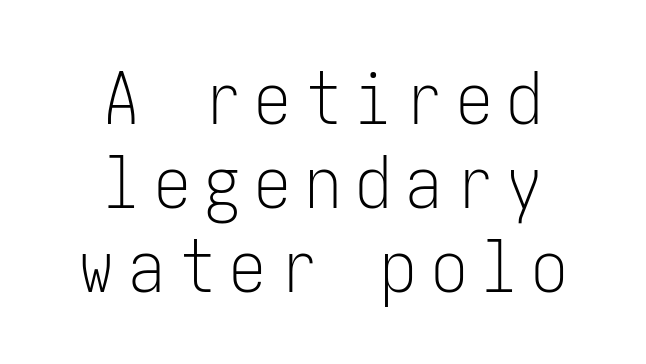
{"serif": "no", "italic": "no", "bold": "no", "weight": "light", "width": "condensed", "stroke_contrast": "low", "x_height": "medium", "underline": "no", "align": "center", "line_spacing": "tight", "line_spacing_ratio": 1.15, "glyph_px": 73}
